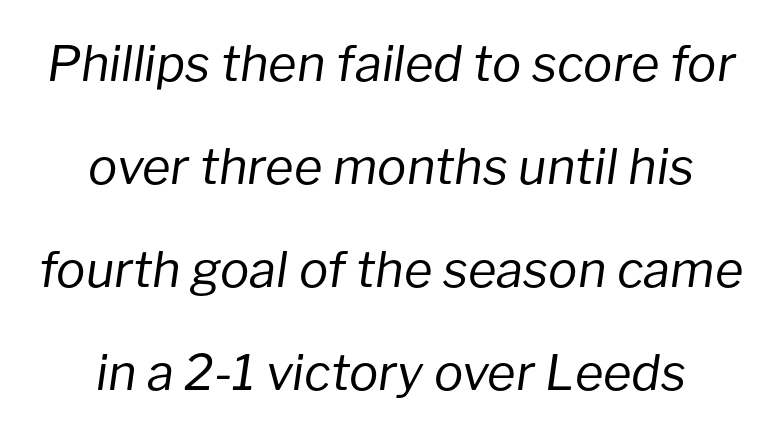
{"italic": "yes", "lean": "right", "slant_degrees": 8, "bold": "no", "weight": "regular", "width": "normal", "stroke_contrast": "low", "x_height": "medium", "monospaced": "no", "underline": "no", "align": "center", "line_spacing": "loose", "line_spacing_ratio": 2.1, "letter_spacing": "normal", "letter_spacing_em": 0.0, "glyph_px": 49}
